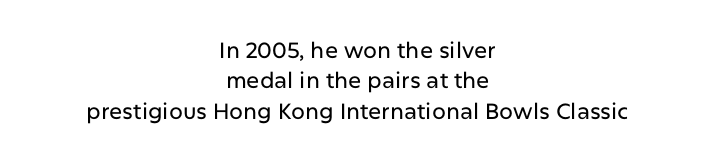
{"italic": "no", "underline": "no", "align": "center", "line_spacing": "normal", "line_spacing_ratio": 1.38, "letter_spacing": "normal", "letter_spacing_em": 0.0, "glyph_px": 22}
